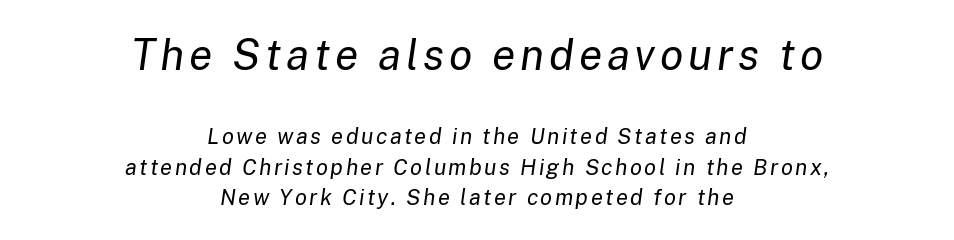
{"italic": "yes", "lean": "right", "slant_degrees": 8, "bold": "no", "weight": "regular", "width": "normal", "stroke_contrast": "low", "x_height": "medium", "monospaced": "no", "underline": "no", "align": "center", "line_spacing": "normal", "line_spacing_ratio": 1.39, "larger_block": "first", "size_ratio": 1.95, "glyph_px": 43}
